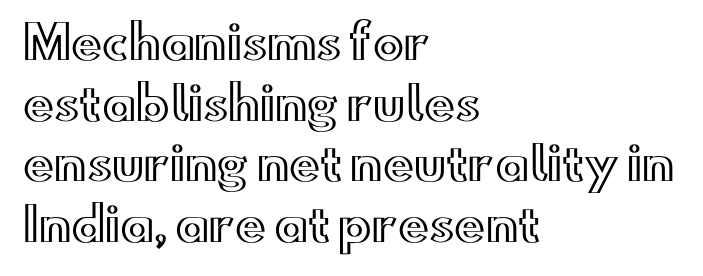
Q: Is the text italic (slanted)? A: No, it is upright.
Q: Is the text underlined? A: No.
Q: How is the paragraph aligned? A: Left-aligned.
Q: Is the spacing between letters normal or unusually wide? A: Normal.
Q: Is the spacing between lines tight, normal or loose? A: Normal.
Q: Width (condensed, normal, or wide)? A: Wide.
Q: x-height? A: Small.
Q: Monospaced? A: No.
